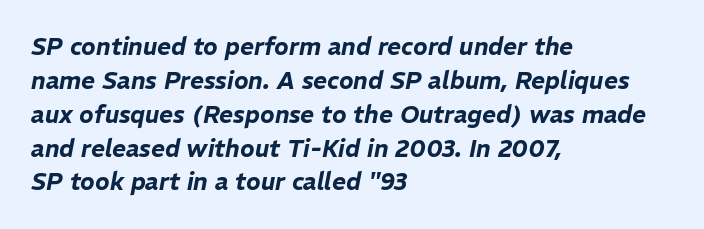
Q: Is the text italic (slanted)? A: Yes, it leans right by about 11 degrees.
Q: Is the text underlined? A: No.
Q: How is the paragraph aligned? A: Left-aligned.
Q: Is the spacing between letters normal or unusually wide? A: Normal.
Q: Is the spacing between lines tight, normal or loose? A: Normal.
